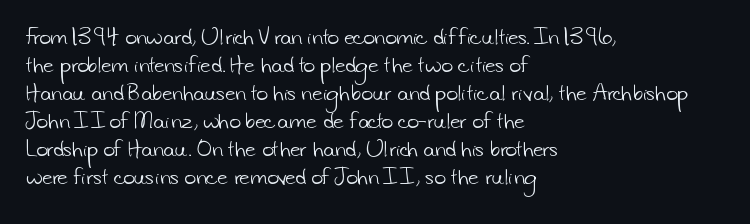
Q: Is the text bold? A: No.
Q: Is the text underlined? A: No.
Q: How is the paragraph aligned? A: Left-aligned.
Q: Is the spacing between letters normal or unusually wide? A: Normal.
Q: Is the spacing between lines tight, normal or loose? A: Normal.
